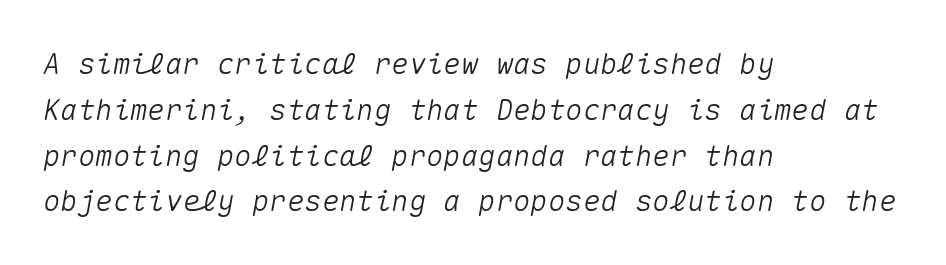
Q: Is the text italic (slanted)? A: Yes, it leans right by about 10 degrees.
Q: Is the text underlined? A: No.
Q: How is the paragraph aligned? A: Left-aligned.
Q: Is the spacing between letters normal or unusually wide? A: Normal.
Q: Is the spacing between lines tight, normal or loose? A: Normal.
Q: Width (condensed, normal, or wide)? A: Normal.
Q: Stroke contrast? A: Medium.
Q: x-height? A: Medium.
Q: Monospaced? A: Yes.
